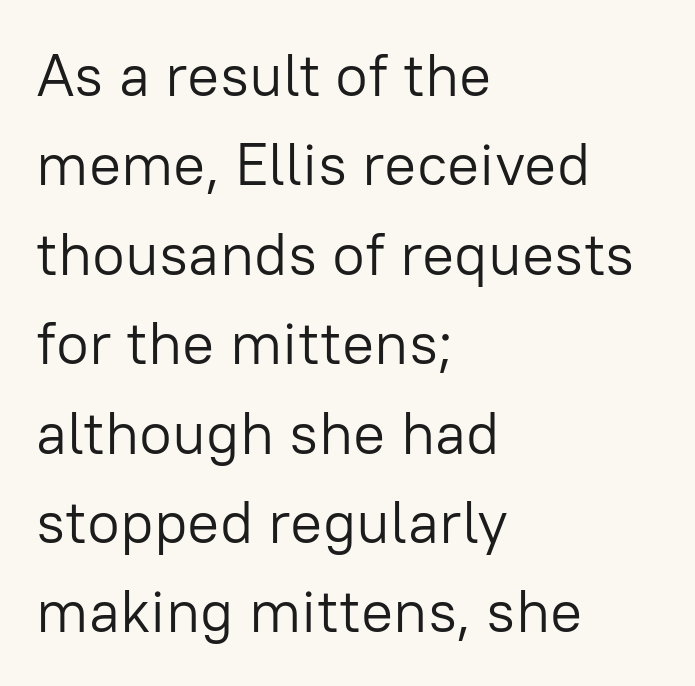
Q: Is the text bold? A: No.
Q: Is the text italic (slanted)? A: No, it is upright.
Q: Is the typeface a serif or a sans-serif typeface? A: Sans-serif.
Q: Is the text underlined? A: No.
Q: How is the paragraph aligned? A: Left-aligned.
Q: Is the spacing between letters normal or unusually wide? A: Normal.
Q: Is the spacing between lines tight, normal or loose? A: Normal.
Q: Width (condensed, normal, or wide)? A: Normal.
Q: Stroke contrast? A: Low.
Q: x-height? A: Medium.
Q: Monospaced? A: No.
